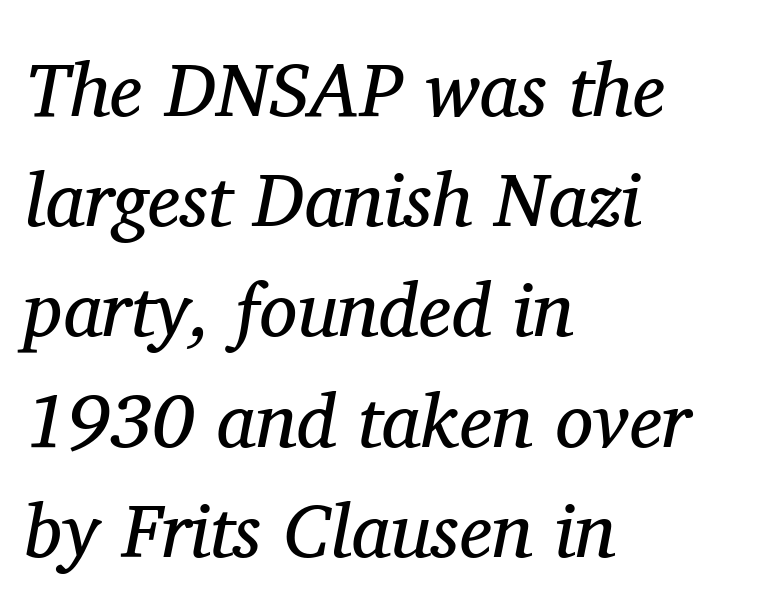
How are the letters spaced? Ordinarily, with no added tracking. Italic: yes, the glyphs are oblique. The characters are drawn with everyday or finer stroke widths. Short and long lines alike share a common starting point at left. Do the characters align in a grid? No, the font is proportional.
